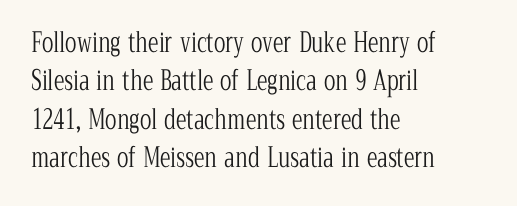
Q: Is the text bold? A: No.
Q: Is the text italic (slanted)? A: No, it is upright.
Q: Is the text underlined? A: No.
Q: How is the paragraph aligned? A: Left-aligned.
Q: Is the spacing between letters normal or unusually wide? A: Normal.
Q: Is the spacing between lines tight, normal or loose? A: Normal.
